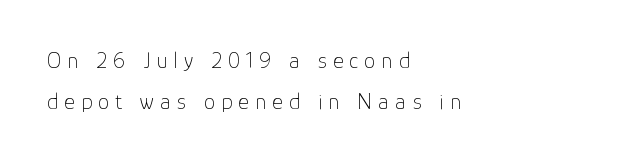
The image shows 23 px text type, upright; set left-aligned, line spacing 1.79x, unusually wide letter spacing (+0.26 em), not underlined.
